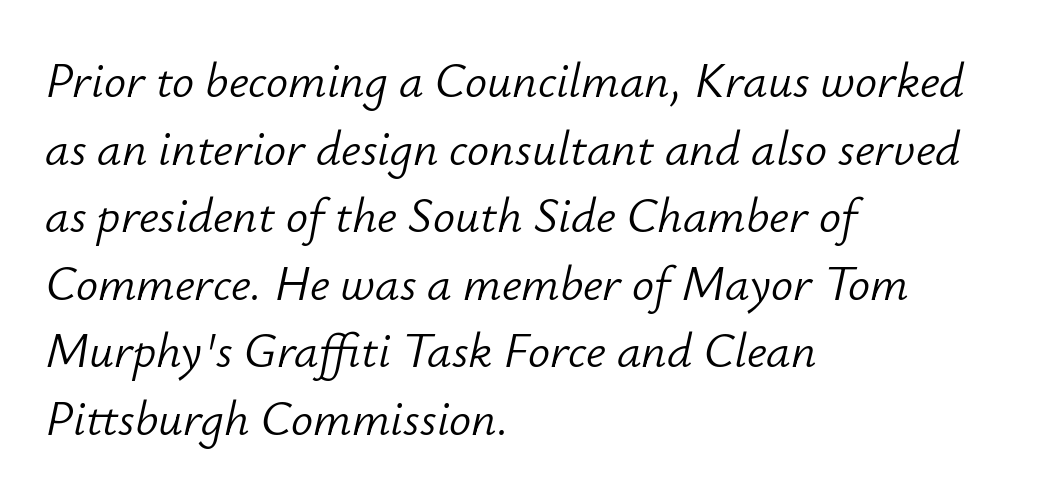
The image shows 49 px light type, italic (leaning right); set left-aligned, normal line spacing (1.38x), normal letter spacing, not underlined; low stroke contrast and a small x-height.
